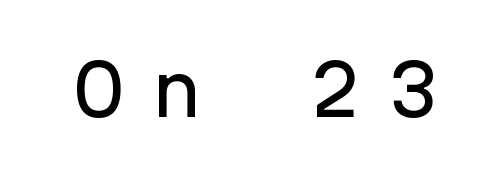
The image shows 69 px sans-serif type, upright, monospaced; set unusually wide letter spacing (+0.39 em), not underlined; low stroke contrast and a medium x-height.
